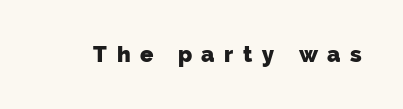
The image shows 22 px bold type; set unusually wide letter spacing (+0.44 em), not underlined.
